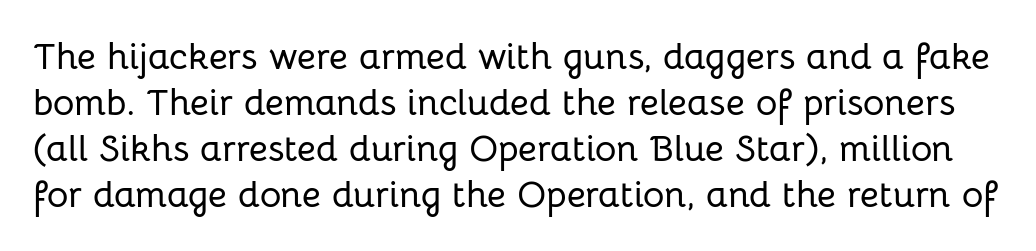
Q: Is the text italic (slanted)? A: No, it is upright.
Q: Is the typeface a serif or a sans-serif typeface? A: Sans-serif.
Q: Is the text underlined? A: No.
Q: Is the spacing between letters normal or unusually wide? A: Normal.
Q: Width (condensed, normal, or wide)? A: Normal.
Q: Stroke contrast? A: Low.
Q: x-height? A: Medium.
Q: Monospaced? A: No.
